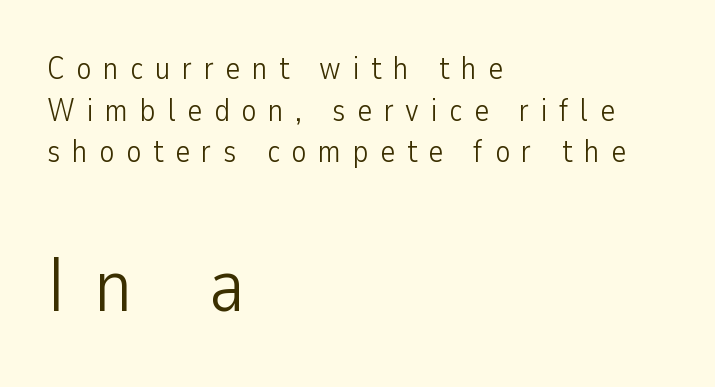
Q: Is the text bold? A: No.
Q: Is the text italic (slanted)? A: No, it is upright.
Q: Is the typeface a serif or a sans-serif typeface? A: Sans-serif.
Q: Is the text underlined? A: No.
Q: How is the paragraph aligned? A: Left-aligned.
Q: Is the spacing between letters normal or unusually wide? A: Unusually wide.
Q: Is the spacing between lines tight, normal or loose? A: Normal.
Q: Which block of text is set in a larger size, the first (top) or the second (bottom)? A: The second (bottom) one.
Q: Width (condensed, normal, or wide)? A: Condensed.
Q: Stroke contrast? A: Low.
Q: x-height? A: Medium.
Q: Monospaced? A: No.
